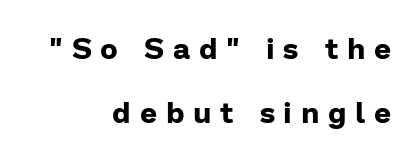
Caption: bold face, heavy strokes. Do the characters align in a grid? No, the font is proportional. The gap between lines stays unmarked. The passage shown stacks its lines with a broad gap.
